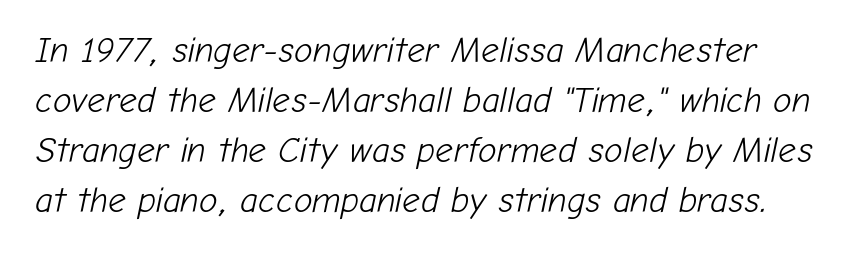
{"italic": "yes", "lean": "right", "slant_degrees": 12, "bold": "no", "weight": "light", "width": "normal", "stroke_contrast": "low", "x_height": "medium", "monospaced": "no", "underline": "no", "line_spacing": "normal", "line_spacing_ratio": 1.43, "letter_spacing": "normal", "letter_spacing_em": 0.0, "glyph_px": 35}
